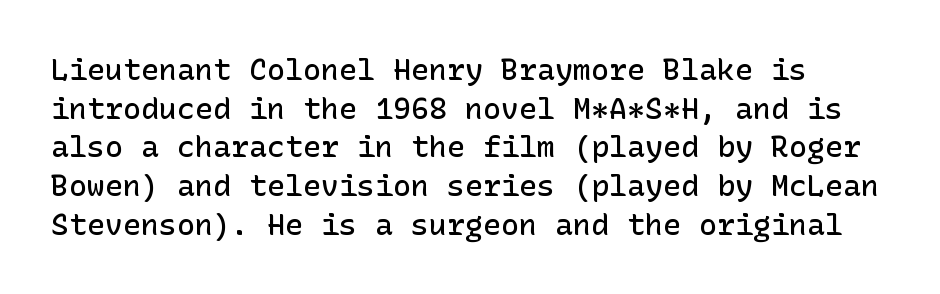
{"serif": "no", "italic": "no", "bold": "semi", "weight": "semibold", "width": "normal", "stroke_contrast": "low", "x_height": "medium", "underline": "no", "line_spacing": "normal", "line_spacing_ratio": 1.29, "letter_spacing": "normal", "letter_spacing_em": 0.0, "glyph_px": 30}
